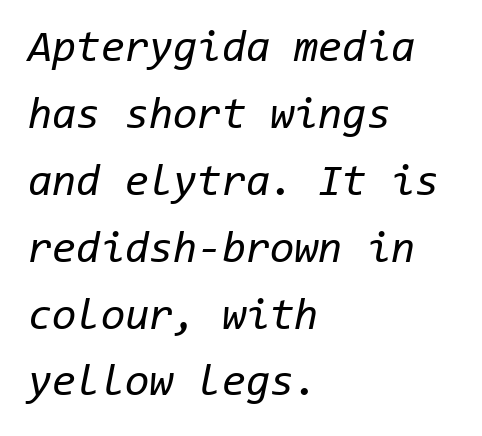
Q: Is the text bold? A: No.
Q: Is the text italic (slanted)? A: Yes, it leans right by about 11 degrees.
Q: Is the text underlined? A: No.
Q: How is the paragraph aligned? A: Left-aligned.
Q: Is the spacing between letters normal or unusually wide? A: Normal.
Q: Is the spacing between lines tight, normal or loose? A: Normal.
Q: Width (condensed, normal, or wide)? A: Normal.
Q: Stroke contrast? A: Low.
Q: x-height? A: Medium.
Q: Monospaced? A: Yes.
